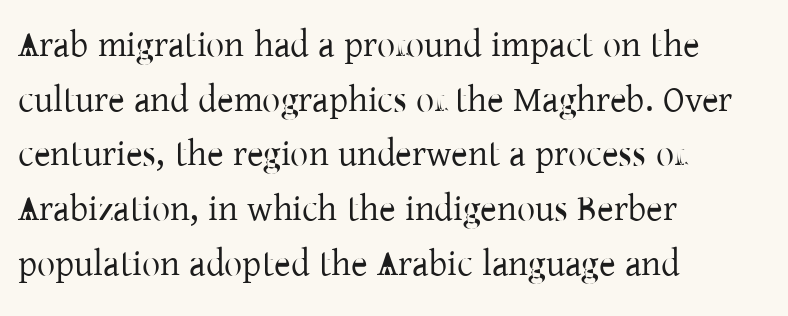
{"serif": "yes", "italic": "no", "bold": "no", "weight": "regular", "width": "normal", "stroke_contrast": "low", "x_height": "medium", "monospaced": "no", "underline": "no", "align": "left", "line_spacing": "normal", "line_spacing_ratio": 1.52, "letter_spacing": "normal", "letter_spacing_em": 0.0, "glyph_px": 36}
